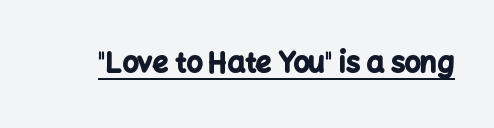
{"serif": "no", "italic": "no", "bold": "yes", "weight": "bold", "width": "normal", "stroke_contrast": "low", "x_height": "medium", "monospaced": "no", "underline": "yes", "letter_spacing": "normal", "letter_spacing_em": 0.0, "glyph_px": 28}
